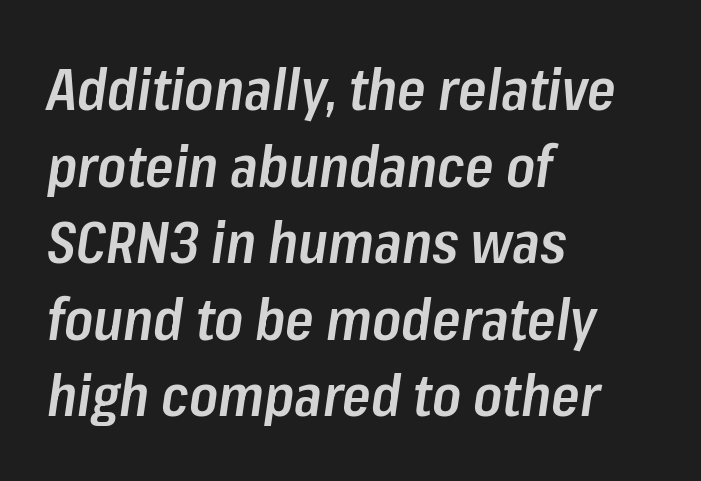
Q: Is the text bold? A: Semi-bold.
Q: Is the text italic (slanted)? A: Yes, it leans right by about 8 degrees.
Q: Is the text underlined? A: No.
Q: How is the paragraph aligned? A: Left-aligned.
Q: Is the spacing between letters normal or unusually wide? A: Normal.
Q: Is the spacing between lines tight, normal or loose? A: Normal.
Q: Width (condensed, normal, or wide)? A: Condensed.
Q: Stroke contrast? A: Low.
Q: x-height? A: Medium.
Q: Monospaced? A: No.
